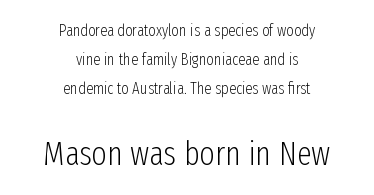
{"serif": "no", "italic": "no", "bold": "no", "weight": "light", "width": "condensed", "stroke_contrast": "low", "x_height": "medium", "monospaced": "no", "underline": "no", "align": "center", "line_spacing_ratio": 1.8, "letter_spacing": "normal", "letter_spacing_em": 0.0, "larger_block": "second", "size_ratio": 2.06, "glyph_px": 33}
